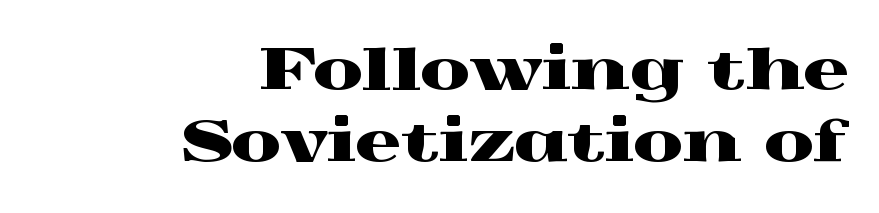
The image shows 57 px wide serif type, upright; set right-aligned, normal line spacing (1.27x), normal letter spacing, not underlined; a medium x-height.
